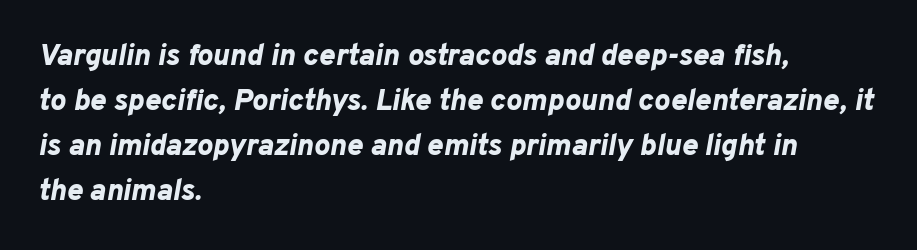
Q: Is the text bold? A: Yes.
Q: Is the text italic (slanted)? A: Yes, it leans right by about 10 degrees.
Q: Is the text underlined? A: No.
Q: How is the paragraph aligned? A: Left-aligned.
Q: Is the spacing between letters normal or unusually wide? A: Normal.
Q: Is the spacing between lines tight, normal or loose? A: Normal.
Q: Width (condensed, normal, or wide)? A: Normal.
Q: Stroke contrast? A: Low.
Q: x-height? A: Medium.
Q: Monospaced? A: No.
